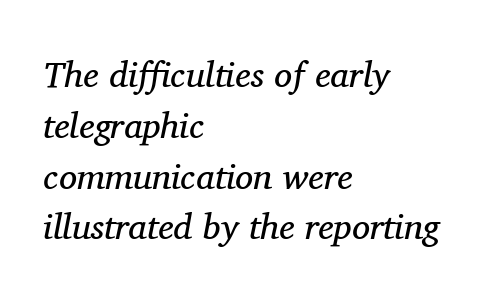
{"serif": "yes", "italic": "yes", "lean": "right", "slant_degrees": 11, "bold": "no", "weight": "regular", "width": "normal", "stroke_contrast": "medium", "x_height": "medium", "monospaced": "no", "underline": "no", "align": "left", "line_spacing": "normal", "line_spacing_ratio": 1.41, "letter_spacing": "normal", "letter_spacing_em": 0.0, "glyph_px": 36}
